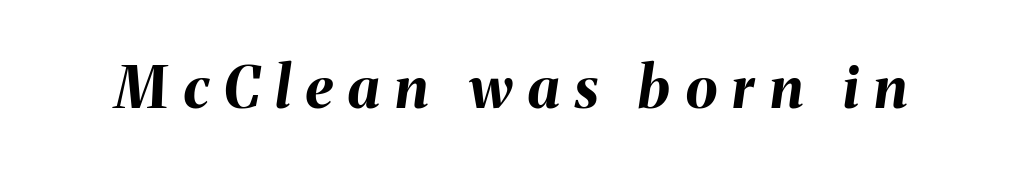
{"italic": "yes", "lean": "right", "slant_degrees": 8, "bold": "yes", "weight": "bold", "width": "normal", "stroke_contrast": "medium", "x_height": "medium", "monospaced": "no", "underline": "no", "letter_spacing": "wide", "letter_spacing_em": 0.27, "glyph_px": 58}
